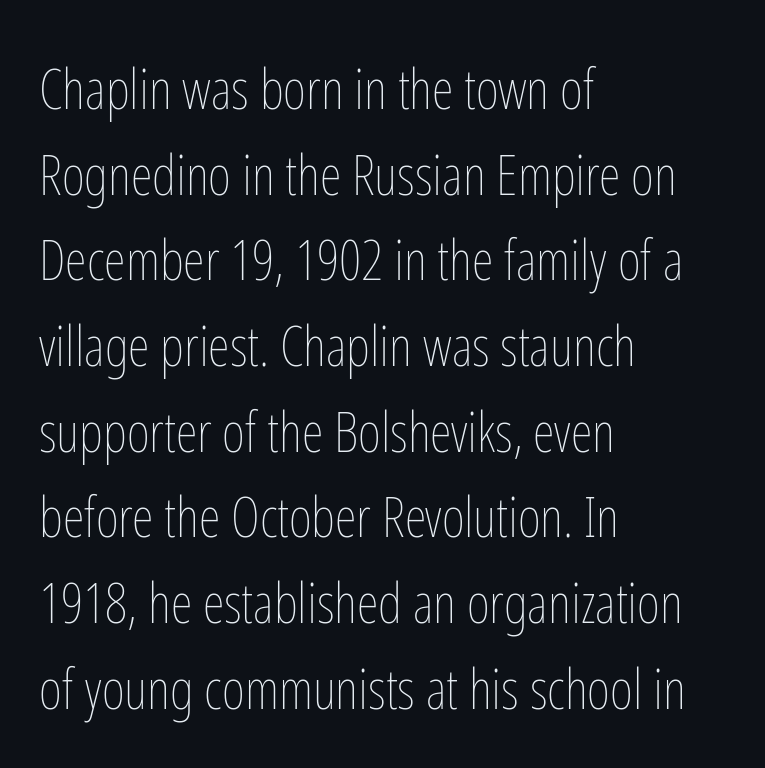
Q: Is the text bold? A: No.
Q: Is the text italic (slanted)? A: No, it is upright.
Q: Is the text underlined? A: No.
Q: How is the paragraph aligned? A: Left-aligned.
Q: Is the spacing between letters normal or unusually wide? A: Normal.
Q: Is the spacing between lines tight, normal or loose? A: Normal.
Q: Width (condensed, normal, or wide)? A: Condensed.
Q: Stroke contrast? A: Low.
Q: x-height? A: Medium.
Q: Monospaced? A: No.
